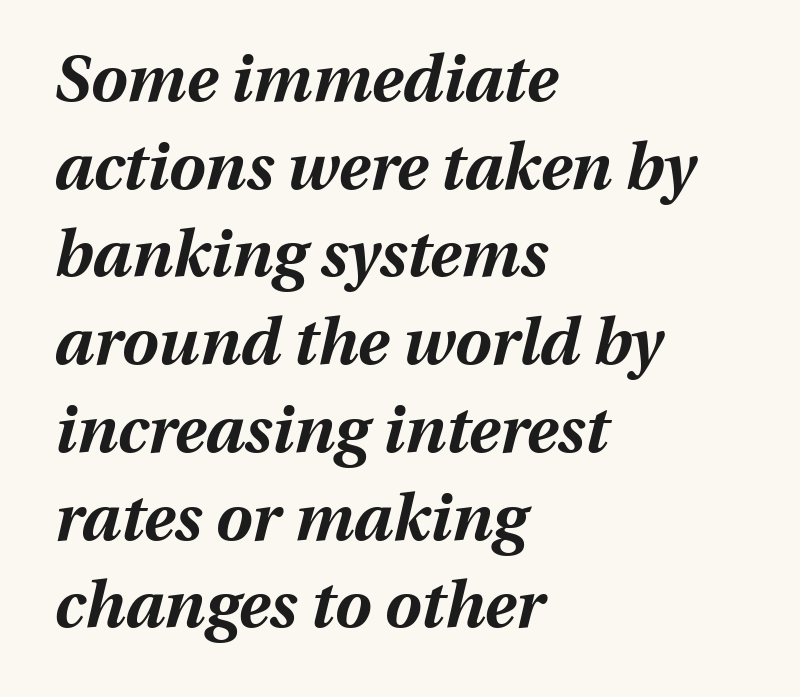
{"italic": "yes", "lean": "right", "slant_degrees": 13, "bold": "yes", "weight": "bold", "width": "normal", "stroke_contrast": "medium", "x_height": "medium", "monospaced": "no", "underline": "no", "align": "left", "line_spacing": "normal", "line_spacing_ratio": 1.35, "letter_spacing": "normal", "letter_spacing_em": 0.0, "glyph_px": 65}
